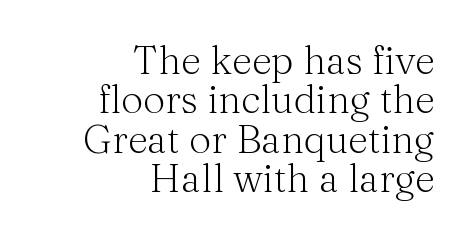
{"serif": "yes", "italic": "no", "bold": "no", "weight": "light", "width": "normal", "stroke_contrast": "medium", "x_height": "medium", "monospaced": "no", "underline": "no", "align": "right", "line_spacing": "tight", "line_spacing_ratio": 1.01, "letter_spacing": "normal", "letter_spacing_em": 0.0, "glyph_px": 39}
